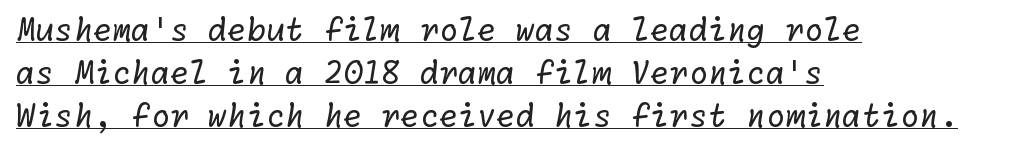
Reading down the block, your eye returns to a fixed left position each line. Glance below the letters and you will spot a drawn line. Evenly set lines give the paragraph a standard silhouette. The designer went with a sans here, leaving each stem footless.
